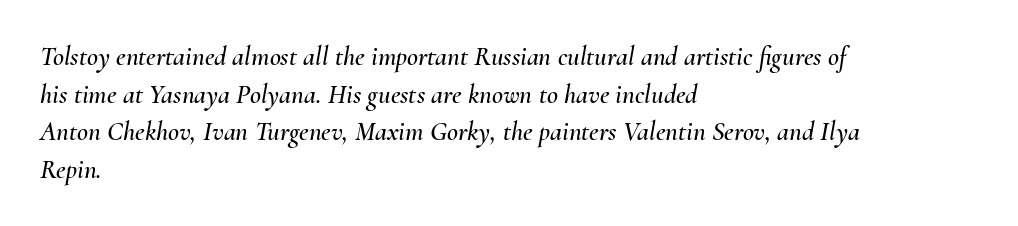
Q: Is the text italic (slanted)? A: Yes, it leans right by about 10 degrees.
Q: Is the text underlined? A: No.
Q: How is the paragraph aligned? A: Left-aligned.
Q: Is the spacing between letters normal or unusually wide? A: Normal.
Q: Is the spacing between lines tight, normal or loose? A: Normal.
